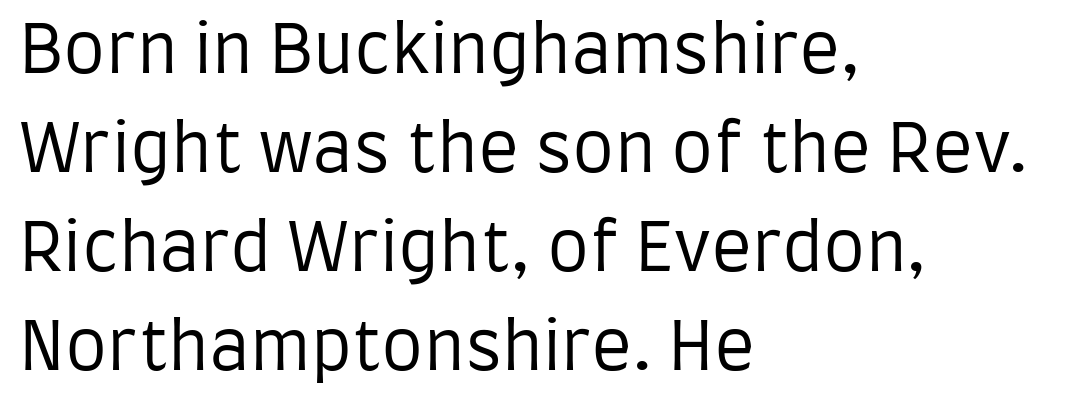
The image shows 67 px regular-weight, condensed sans-serif type, upright; set left-aligned, normal line spacing (1.48x), normal letter spacing, not underlined; low stroke contrast and a large x-height.
